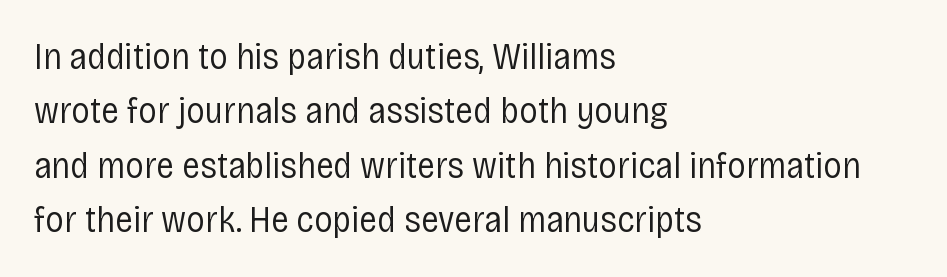
{"serif": "no", "italic": "no", "bold": "no", "weight": "regular", "width": "condensed", "stroke_contrast": "low", "x_height": "large", "monospaced": "no", "underline": "no", "align": "left", "line_spacing": "normal", "line_spacing_ratio": 1.47, "letter_spacing": "normal", "letter_spacing_em": 0.0, "glyph_px": 37}
